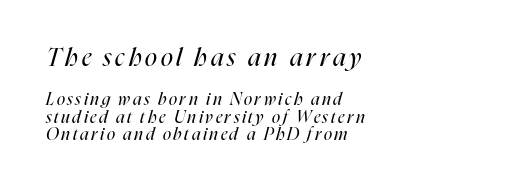
{"italic": "yes", "lean": "right", "slant_degrees": 16, "bold": "no", "underline": "no", "align": "left", "line_spacing": "tight", "line_spacing_ratio": 1.02, "larger_block": "first", "size_ratio": 1.47, "glyph_px": 25}
